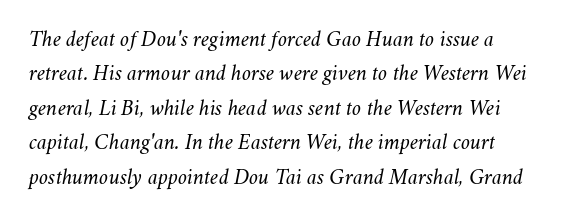
This rendering features lettering with no underline. The whole block is typeset with a tilt. Words appear dense and cohesive because spacing is normal. If you drew a ruler down the left edge, every line would touch it.
